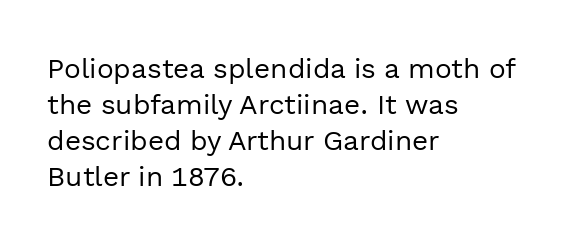
The image shows 28 px regular-weight sans-serif type, upright; set left-aligned, normal line spacing (1.29x), normal letter spacing, not underlined; a medium x-height.
